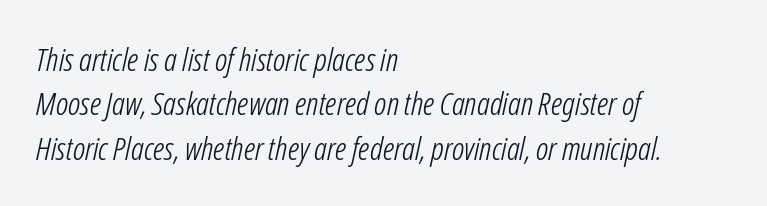
Q: Is the text bold? A: No.
Q: Is the text italic (slanted)? A: Yes, it leans right by about 12 degrees.
Q: Is the text underlined? A: No.
Q: How is the paragraph aligned? A: Left-aligned.
Q: Is the spacing between letters normal or unusually wide? A: Normal.
Q: Is the spacing between lines tight, normal or loose? A: Normal.
Q: Width (condensed, normal, or wide)? A: Condensed.
Q: Stroke contrast? A: Low.
Q: x-height? A: Medium.
Q: Monospaced? A: No.
